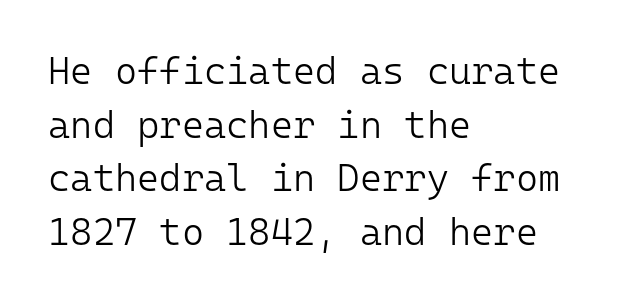
The image shows 38 px light sans-serif type, upright, monospaced; set left-aligned, normal line spacing (1.41x), normal letter spacing, not underlined; low stroke contrast and a medium x-height.
